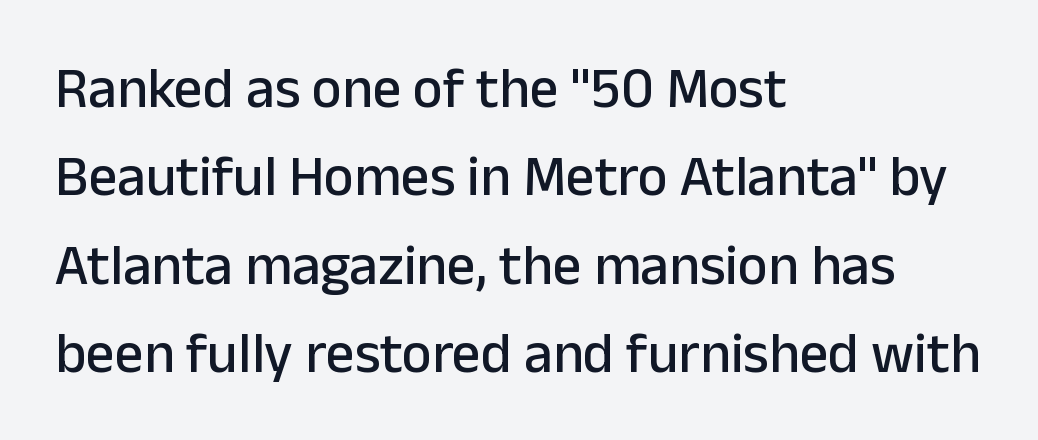
Q: Is the text italic (slanted)? A: No, it is upright.
Q: Is the typeface a serif or a sans-serif typeface? A: Sans-serif.
Q: Is the text underlined? A: No.
Q: How is the paragraph aligned? A: Left-aligned.
Q: Is the spacing between letters normal or unusually wide? A: Normal.
Q: Is the spacing between lines tight, normal or loose? A: Normal.
Q: Width (condensed, normal, or wide)? A: Normal.
Q: Stroke contrast? A: Low.
Q: x-height? A: Medium.
Q: Monospaced? A: No.
